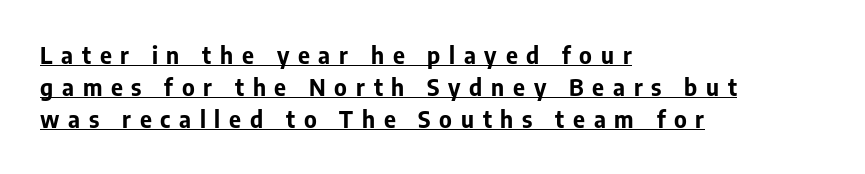
{"italic": "no", "bold": "yes", "underline": "yes", "align": "left", "line_spacing": "normal", "line_spacing_ratio": 1.39, "letter_spacing": "wide", "letter_spacing_em": 0.38, "glyph_px": 23}
